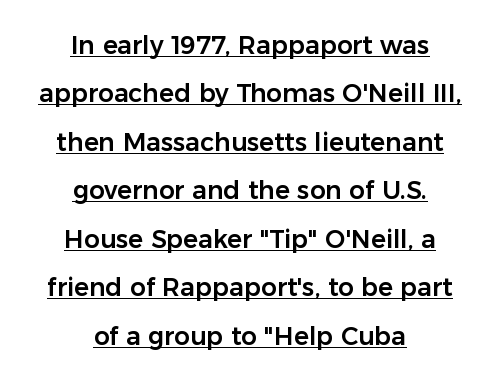
Notice how the passage keeps no hard edge, just a central spine. Every character sits straight up, as roman type does. Compared with undecorated copy, this sample adds a rule below the words. The type is set solid horizontally, with unmodified tracking. Quick note: interline space is abundant.
